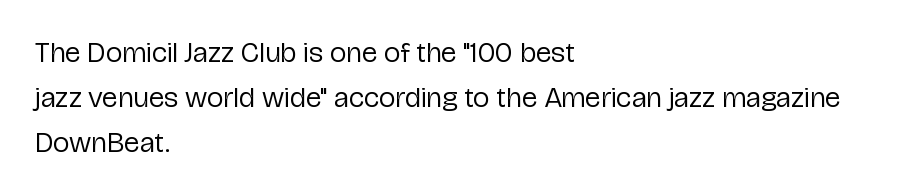
{"serif": "no", "italic": "no", "bold": "no", "weight": "regular", "width": "normal", "stroke_contrast": "low", "x_height": "medium", "monospaced": "no", "underline": "no", "align": "left", "line_spacing": "normal", "line_spacing_ratio": 1.56, "letter_spacing": "normal", "letter_spacing_em": 0.0, "glyph_px": 29}
